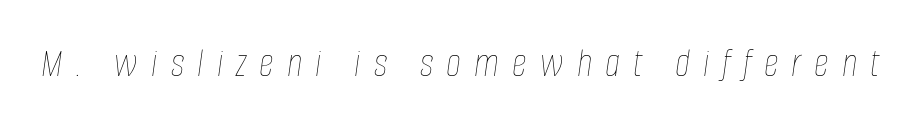
Q: Is the text bold? A: No.
Q: Is the text italic (slanted)? A: Yes, it leans right by about 8 degrees.
Q: Is the text underlined? A: No.
Q: Is the spacing between letters normal or unusually wide? A: Unusually wide.
Q: Width (condensed, normal, or wide)? A: Condensed.
Q: Stroke contrast? A: Low.
Q: x-height? A: Large.
Q: Monospaced? A: No.
